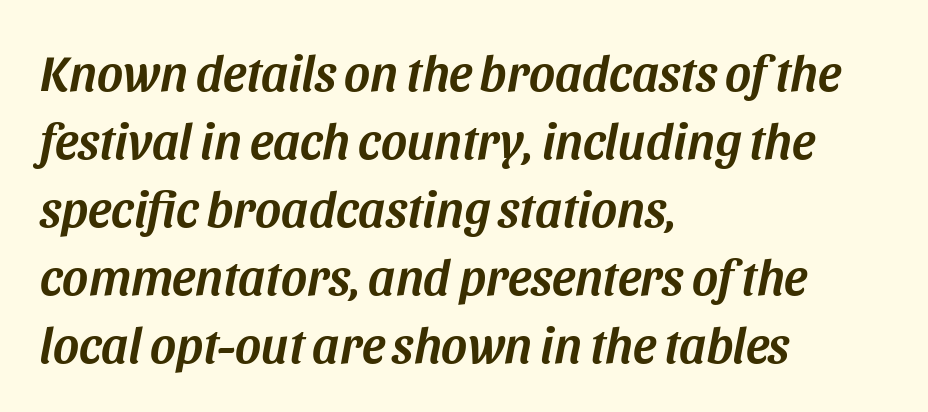
{"italic": "yes", "lean": "right", "slant_degrees": 11, "width": "normal", "stroke_contrast": "medium", "x_height": "large", "monospaced": "no", "underline": "no", "align": "left", "line_spacing": "normal", "line_spacing_ratio": 1.36, "letter_spacing": "normal", "letter_spacing_em": 0.0, "glyph_px": 50}
